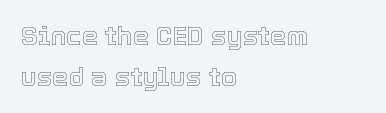
Q: Is the text italic (slanted)? A: No, it is upright.
Q: Is the text underlined? A: No.
Q: How is the paragraph aligned? A: Left-aligned.
Q: Is the spacing between letters normal or unusually wide? A: Normal.
Q: Is the spacing between lines tight, normal or loose? A: Normal.
